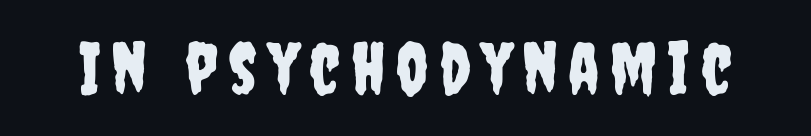
Q: Is the text italic (slanted)? A: No, it is upright.
Q: Is the typeface a serif or a sans-serif typeface? A: Sans-serif.
Q: Is the text underlined? A: No.
Q: Width (condensed, normal, or wide)? A: Condensed.
Q: Stroke contrast? A: Low.
Q: x-height? A: Large.
Q: Monospaced? A: No.
